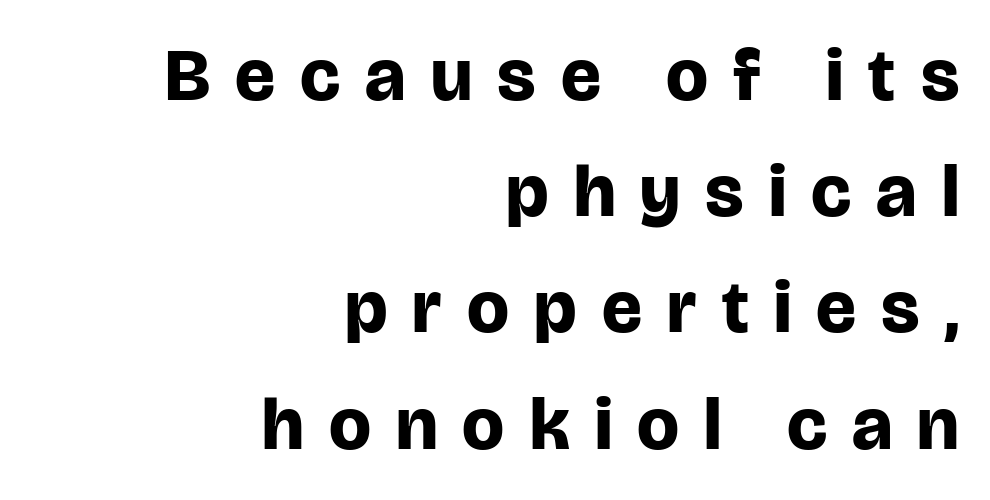
The image shows 74 px bold sans-serif type, upright; set right-aligned, normal line spacing (1.57x), unusually wide letter spacing (+0.34 em), not underlined; low stroke contrast and a large x-height.
